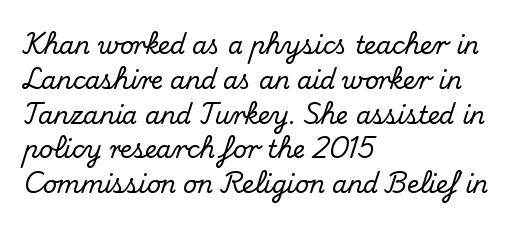
The image shows 24 px text type; set left-aligned, normal line spacing (1.45x), normal letter spacing, not underlined.
